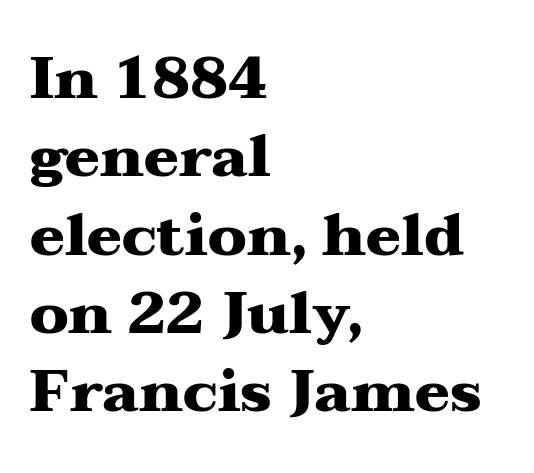
Q: Is the text bold? A: Yes.
Q: Is the text italic (slanted)? A: No, it is upright.
Q: Is the typeface a serif or a sans-serif typeface? A: Serif.
Q: Is the text underlined? A: No.
Q: How is the paragraph aligned? A: Left-aligned.
Q: Is the spacing between letters normal or unusually wide? A: Normal.
Q: Is the spacing between lines tight, normal or loose? A: Normal.
Q: Width (condensed, normal, or wide)? A: Wide.
Q: Stroke contrast? A: Medium.
Q: x-height? A: Medium.
Q: Monospaced? A: No.
